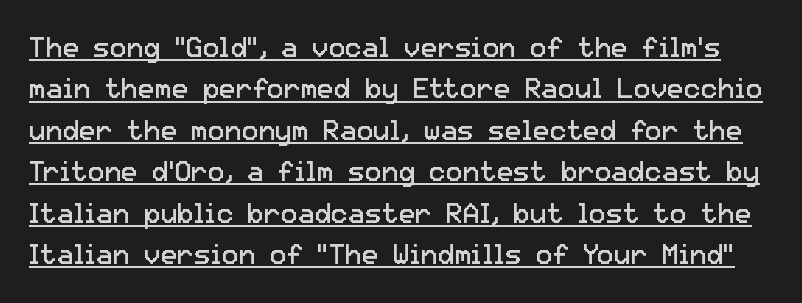
The image shows 28 px regular-weight sans-serif type, upright; set normal line spacing (1.48x), normal letter spacing, underlined; low stroke contrast and a medium x-height.
